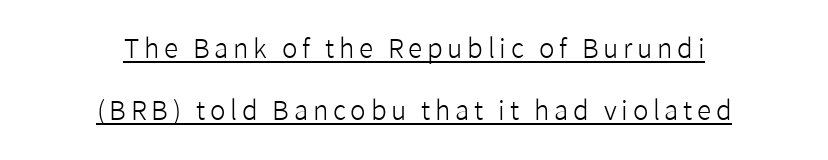
The face looks like a standard text weight, possibly lighter. Quick note: not italic, upright. The typesetter chose a symmetrical, centered arrangement here. Caption: lettering with a line underneath. You could fit nearly another row in the gap between these rows.
